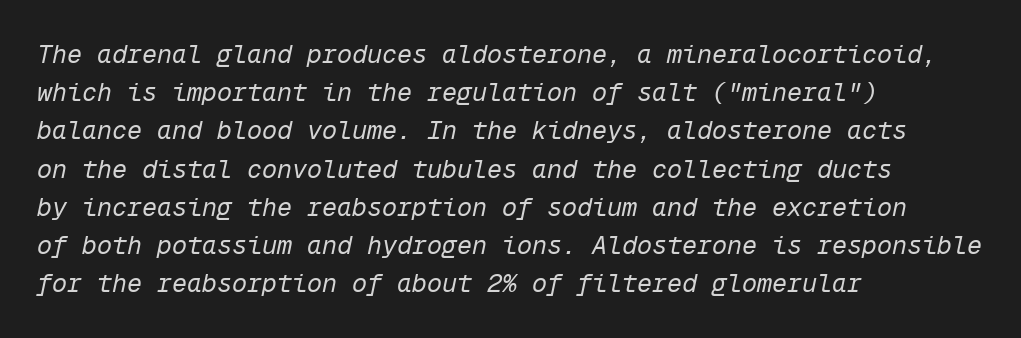
Q: Is the text bold? A: No.
Q: Is the text italic (slanted)? A: Yes, it leans right by about 12 degrees.
Q: Is the text underlined? A: No.
Q: How is the paragraph aligned? A: Left-aligned.
Q: Is the spacing between letters normal or unusually wide? A: Normal.
Q: Is the spacing between lines tight, normal or loose? A: Normal.
